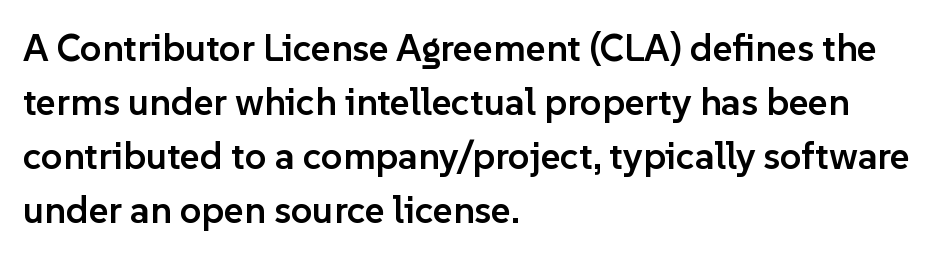
{"serif": "no", "italic": "no", "bold": "semi", "weight": "semibold", "width": "normal", "stroke_contrast": "low", "x_height": "medium", "monospaced": "no", "underline": "no", "align": "left", "line_spacing": "normal", "line_spacing_ratio": 1.42, "letter_spacing": "normal", "letter_spacing_em": 0.0, "glyph_px": 38}
